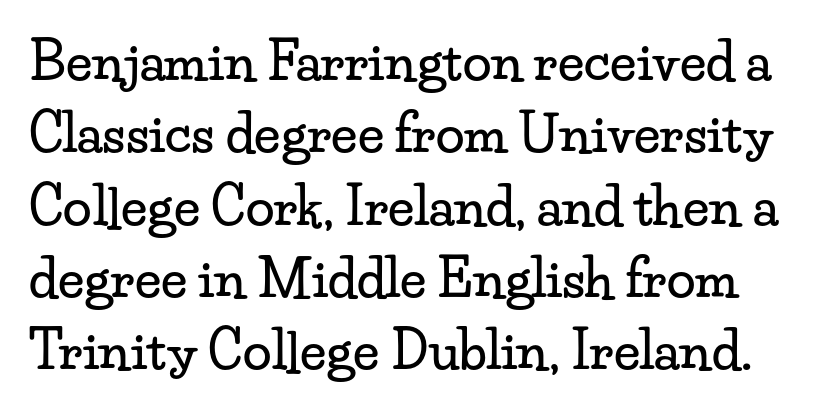
The image shows 52 px wide serif type, upright; set normal line spacing (1.39x), normal letter spacing, not underlined; low stroke contrast and a small x-height.
